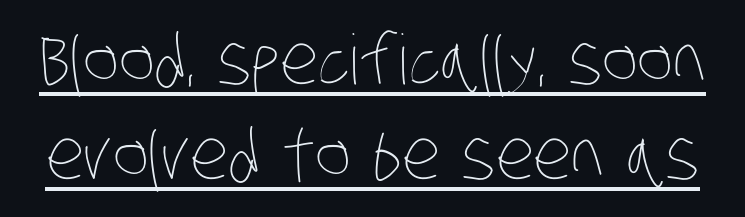
{"bold": "no", "weight": "thin", "width": "condensed", "stroke_contrast": "low", "x_height": "large", "monospaced": "no", "underline": "yes", "line_spacing": "normal", "line_spacing_ratio": 1.37, "letter_spacing": "normal", "letter_spacing_em": 0.0, "glyph_px": 69}
